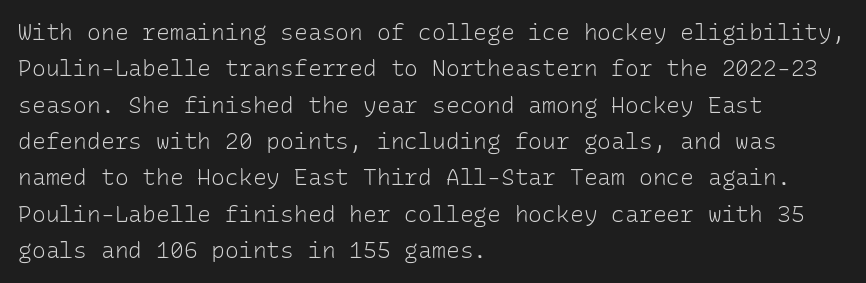
Q: Is the text bold? A: No.
Q: Is the text italic (slanted)? A: No, it is upright.
Q: Is the text underlined? A: No.
Q: How is the paragraph aligned? A: Left-aligned.
Q: Is the spacing between letters normal or unusually wide? A: Normal.
Q: Is the spacing between lines tight, normal or loose? A: Normal.
